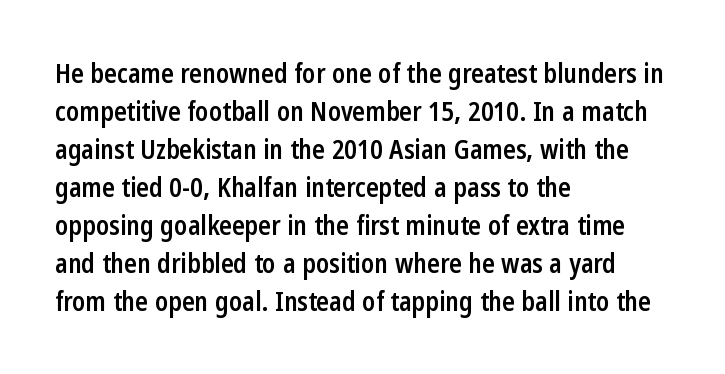
{"italic": "no", "bold": "semi", "underline": "no", "align": "left", "line_spacing": "normal", "line_spacing_ratio": 1.46, "letter_spacing": "normal", "letter_spacing_em": 0.0, "glyph_px": 26}
